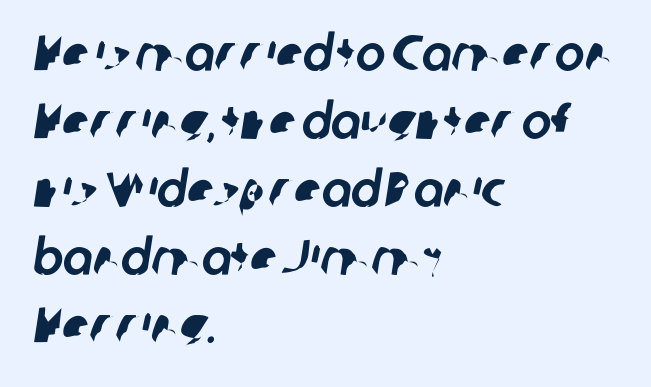
The image shows 50 px sans-serif type; set left-aligned, normal line spacing (1.36x), normal letter spacing, not underlined; low stroke contrast and a medium x-height.
